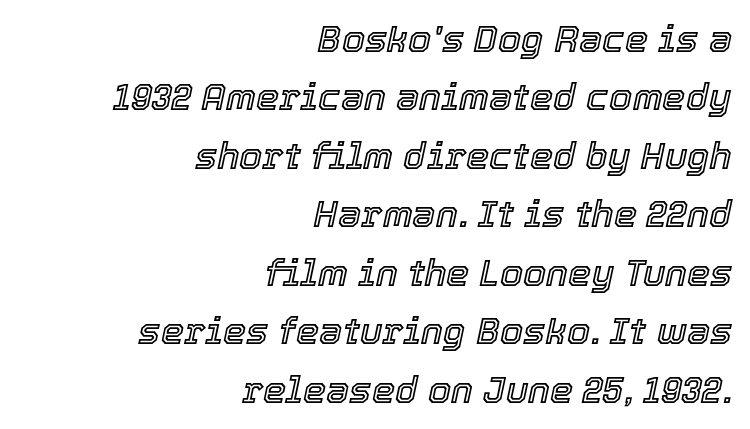
Is the type slanted? Yes — the strokes lean at a clear angle. Nobody touched the tracking dial on this one. Does the copy run flush right? Yes — the right margin is perfectly even. A clean baseline with only descenders dipping below it.
